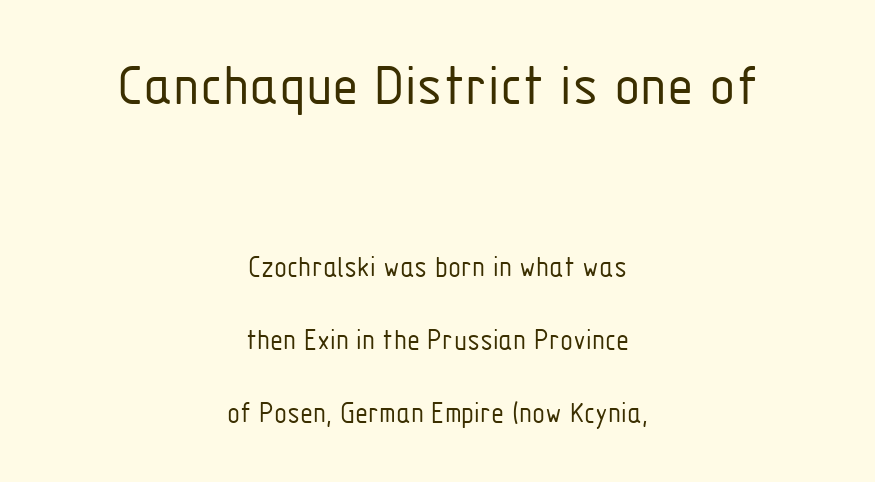
Unbolded letterforms with no extra heft. The rendering uses natural spacing where letterforms have individual widths. The characters display no serif detailing; their extremities are plain. Vertically, the passage feels expansive, rows floating well apart.
